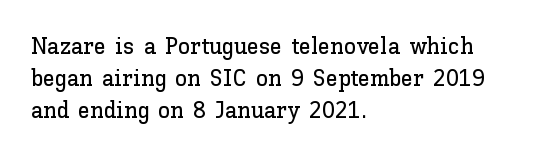
The image shows 24 px text type, upright; set left-aligned, normal line spacing (1.34x), normal letter spacing, not underlined.
